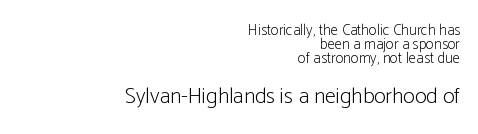
Anything drawn beneath the words? Only blank space. This rendering leaves character spacing at its baseline value. In terms of posture, this sample is upright. Compare the two chunks: the lower has the greater cap height. If you measured baseline to baseline, you'd find a short distance.
